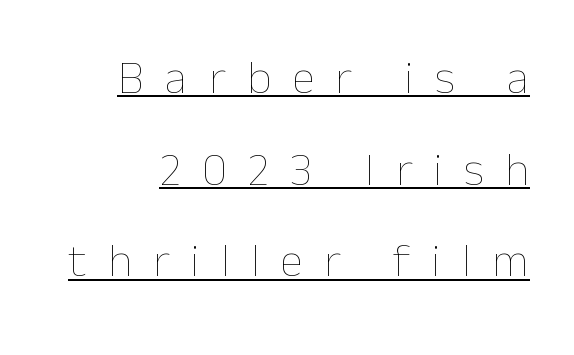
Q: Is the text bold? A: No.
Q: Is the text italic (slanted)? A: No, it is upright.
Q: Is the text underlined? A: Yes.
Q: How is the paragraph aligned? A: Right-aligned.
Q: Is the spacing between letters normal or unusually wide? A: Unusually wide.
Q: Is the spacing between lines tight, normal or loose? A: Loose.
Q: Width (condensed, normal, or wide)? A: Normal.
Q: Stroke contrast? A: Low.
Q: x-height? A: Medium.
Q: Monospaced? A: No.
